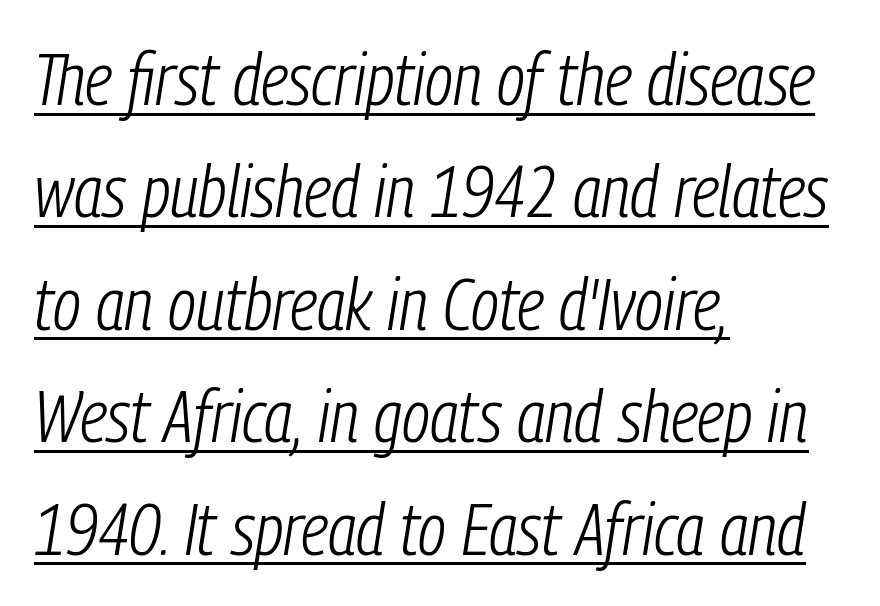
Q: Is the text bold? A: No.
Q: Is the text italic (slanted)? A: Yes, it leans right by about 9 degrees.
Q: Is the text underlined? A: Yes.
Q: How is the paragraph aligned? A: Left-aligned.
Q: Is the spacing between letters normal or unusually wide? A: Normal.
Q: Is the spacing between lines tight, normal or loose? A: Normal.
Q: Width (condensed, normal, or wide)? A: Condensed.
Q: Stroke contrast? A: Low.
Q: x-height? A: Medium.
Q: Monospaced? A: No.
